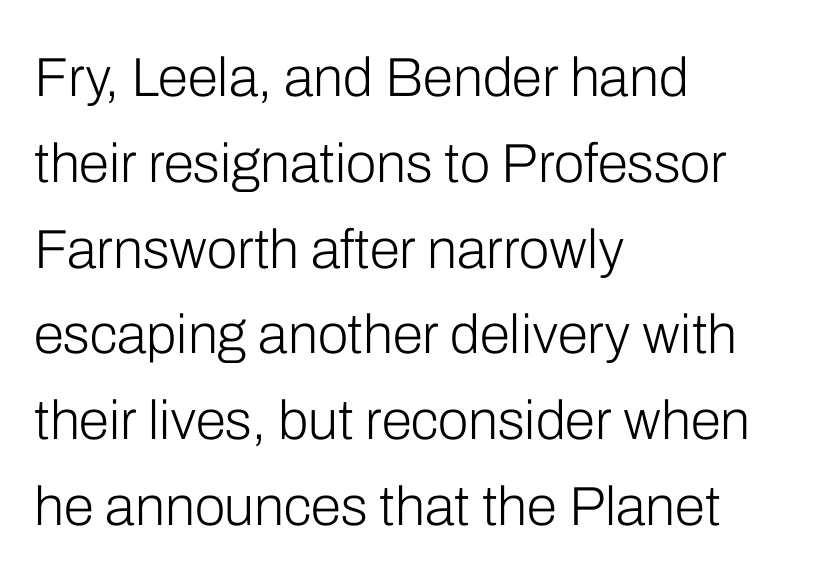
The image shows 55 px light sans-serif type, upright; set left-aligned, normal line spacing (1.56x), normal letter spacing, not underlined; low stroke contrast and a medium x-height.
